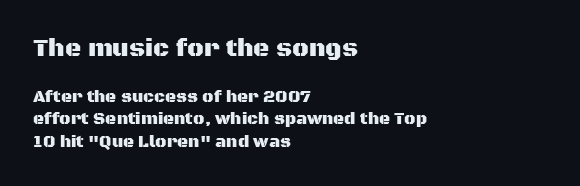
{"italic": "no", "underline": "no", "align": "left", "line_spacing": "normal", "line_spacing_ratio": 1.32, "letter_spacing": "normal", "letter_spacing_em": 0.0, "larger_block": "first", "size_ratio": 1.47, "glyph_px": 25}
